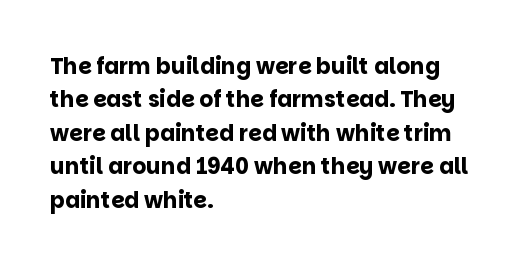
The strip under each line holds only bare page. Between one letter and the next there's only the usual sliver of space. Is there any slant? The stems are plumb. Plenty of ink on the page — the face is bold. Leading matches the norm, producing a regular column.
